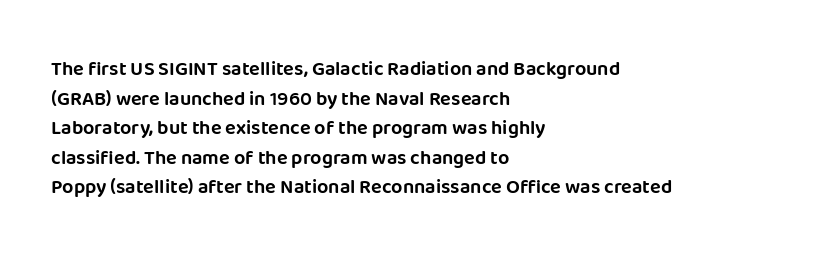
Q: Is the text italic (slanted)? A: No, it is upright.
Q: Is the text underlined? A: No.
Q: How is the paragraph aligned? A: Left-aligned.
Q: Is the spacing between letters normal or unusually wide? A: Normal.
Q: Is the spacing between lines tight, normal or loose? A: Normal.
